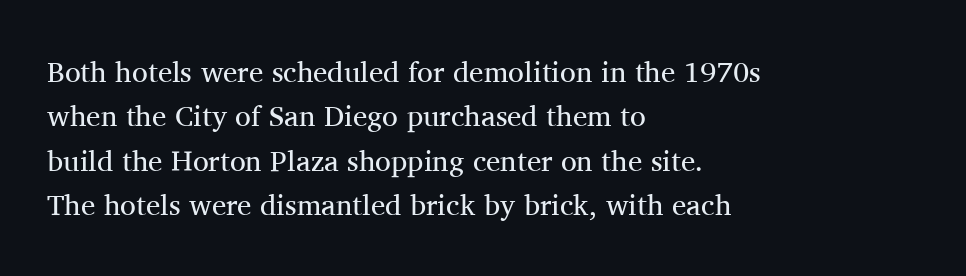
Q: Is the text bold? A: No.
Q: Is the text italic (slanted)? A: No, it is upright.
Q: Is the typeface a serif or a sans-serif typeface? A: Serif.
Q: Is the text underlined? A: No.
Q: How is the paragraph aligned? A: Left-aligned.
Q: Is the spacing between letters normal or unusually wide? A: Normal.
Q: Is the spacing between lines tight, normal or loose? A: Normal.
Q: Width (condensed, normal, or wide)? A: Normal.
Q: Stroke contrast? A: Medium.
Q: x-height? A: Medium.
Q: Monospaced? A: No.
